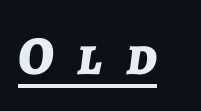
Q: Is the text bold? A: Yes.
Q: Is the text italic (slanted)? A: Yes, it leans right by about 7 degrees.
Q: Is the text underlined? A: Yes.
Q: Is the spacing between letters normal or unusually wide? A: Unusually wide.
Q: Width (condensed, normal, or wide)? A: Normal.
Q: Stroke contrast? A: Low.
Q: x-height? A: Medium.
Q: Monospaced? A: No.
